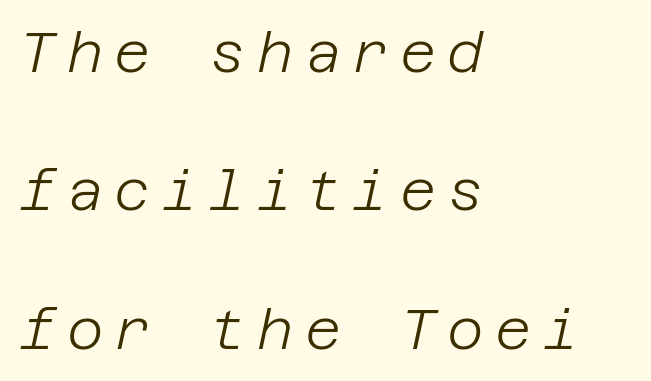
The image shows 56 px light type, italic (leaning right); set left-aligned, loose line spacing (2.47x), unusually wide letter spacing (+0.2 em), not underlined; low stroke contrast and a large x-height.
